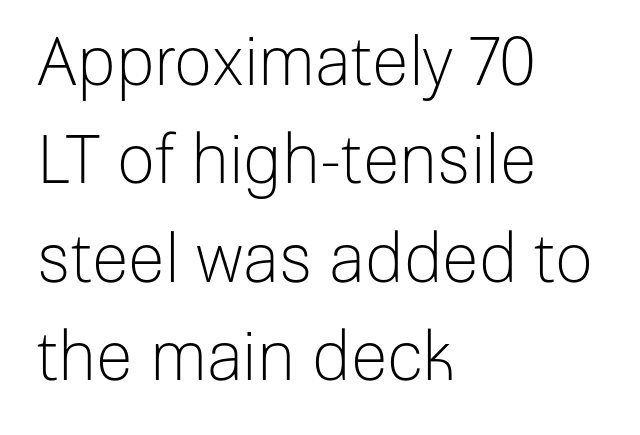
{"serif": "no", "italic": "no", "bold": "no", "weight": "light", "width": "normal", "stroke_contrast": "low", "x_height": "medium", "monospaced": "no", "underline": "no", "align": "left", "line_spacing": "normal", "line_spacing_ratio": 1.47, "letter_spacing": "normal", "letter_spacing_em": 0.0, "glyph_px": 67}
